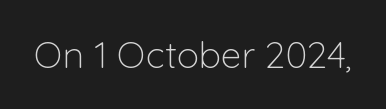
{"serif": "no", "italic": "no", "bold": "no", "weight": "light", "width": "normal", "stroke_contrast": "low", "x_height": "medium", "monospaced": "no", "underline": "no", "letter_spacing": "normal", "letter_spacing_em": 0.0, "glyph_px": 37}
